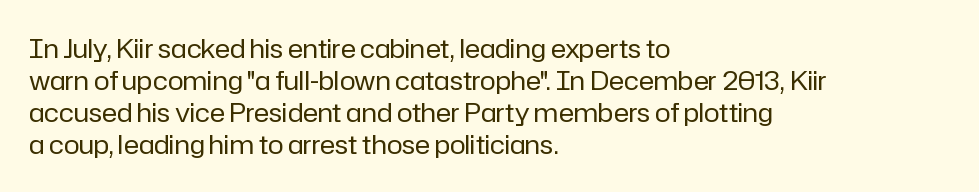
{"italic": "no", "bold": "no", "underline": "no", "align": "left", "line_spacing_ratio": 1.23, "letter_spacing": "normal", "letter_spacing_em": 0.0, "glyph_px": 26}
